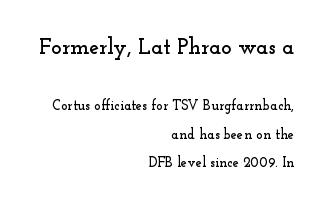
Q: Is the text italic (slanted)? A: No, it is upright.
Q: Is the text underlined? A: No.
Q: How is the paragraph aligned? A: Right-aligned.
Q: Is the spacing between letters normal or unusually wide? A: Normal.
Q: Is the spacing between lines tight, normal or loose? A: Loose.
Q: Which block of text is set in a larger size, the first (top) or the second (bottom)? A: The first (top) one.
